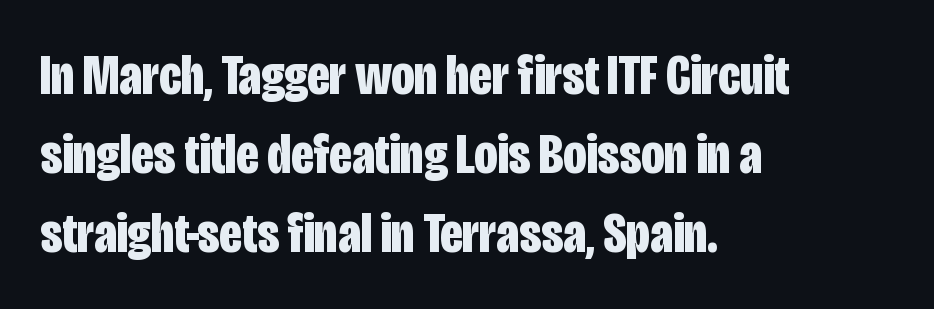
Q: Is the text bold? A: Yes.
Q: Is the text italic (slanted)? A: No, it is upright.
Q: Is the typeface a serif or a sans-serif typeface? A: Sans-serif.
Q: Is the text underlined? A: No.
Q: How is the paragraph aligned? A: Left-aligned.
Q: Is the spacing between letters normal or unusually wide? A: Normal.
Q: Is the spacing between lines tight, normal or loose? A: Normal.
Q: Width (condensed, normal, or wide)? A: Condensed.
Q: Stroke contrast? A: Low.
Q: x-height? A: Large.
Q: Monospaced? A: No.
